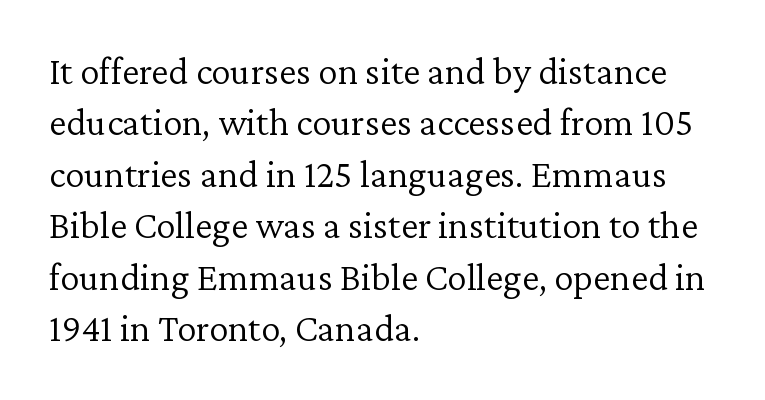
Q: Is the text bold? A: No.
Q: Is the text italic (slanted)? A: No, it is upright.
Q: Is the typeface a serif or a sans-serif typeface? A: Serif.
Q: Is the text underlined? A: No.
Q: How is the paragraph aligned? A: Left-aligned.
Q: Is the spacing between letters normal or unusually wide? A: Normal.
Q: Is the spacing between lines tight, normal or loose? A: Normal.
Q: Width (condensed, normal, or wide)? A: Normal.
Q: Stroke contrast? A: Low.
Q: x-height? A: Medium.
Q: Monospaced? A: No.
